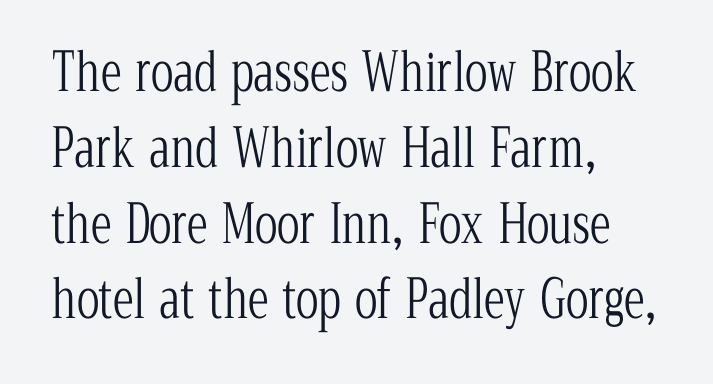
The image shows 53 px light, condensed serif type, upright; set left-aligned, normal line spacing (1.43x), normal letter spacing, not underlined; low stroke contrast and a medium x-height.
